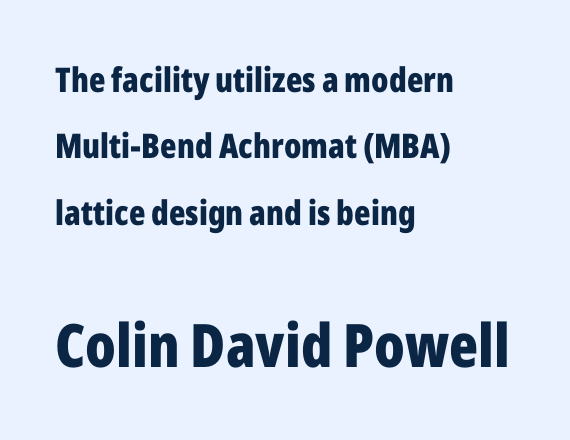
The letters sit at their default tracking, neither squeezed nor spread. Every letter is thick-stroked: bold, no question. Compared with a centered layout, this one pins lines to the left instead. This rendering features lettering with no underline. In this sample the second text group is rendered at the bigger scale.
